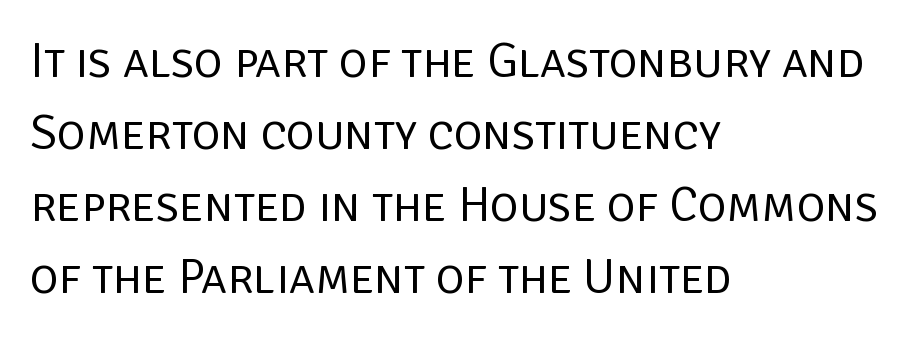
{"serif": "no", "italic": "no", "bold": "no", "weight": "regular", "width": "normal", "stroke_contrast": "low", "x_height": "large", "monospaced": "no", "underline": "no", "align": "left", "line_spacing": "normal", "line_spacing_ratio": 1.47, "letter_spacing": "normal", "letter_spacing_em": 0.0, "glyph_px": 49}
